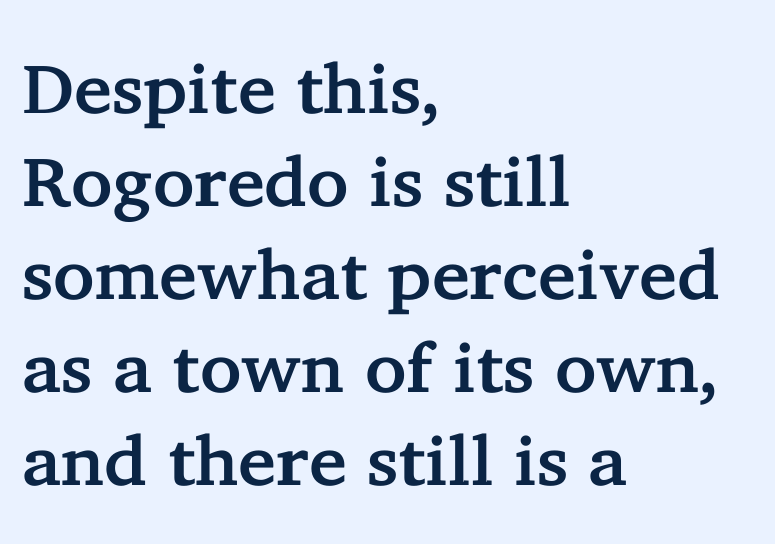
Only glyphs here, with clear space below each row. This is serif lettering, the kind often seen in printed books. The axis of the letterforms is exactly vertical. Note the varied advance widths — an 'i' is clearly narrower than an 'm'.
